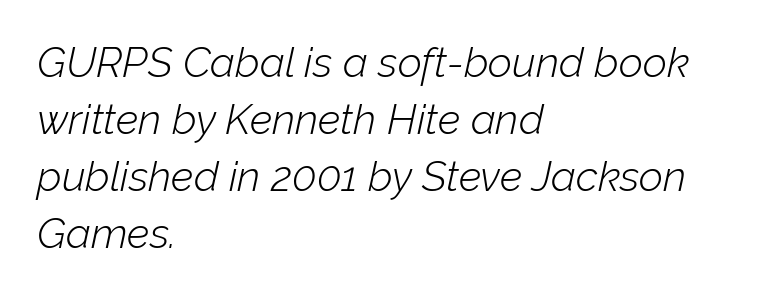
{"italic": "yes", "lean": "right", "slant_degrees": 12, "bold": "no", "weight": "light", "width": "normal", "stroke_contrast": "low", "x_height": "medium", "monospaced": "no", "underline": "no", "align": "left", "line_spacing": "normal", "line_spacing_ratio": 1.36, "letter_spacing": "normal", "letter_spacing_em": 0.0, "glyph_px": 42}
